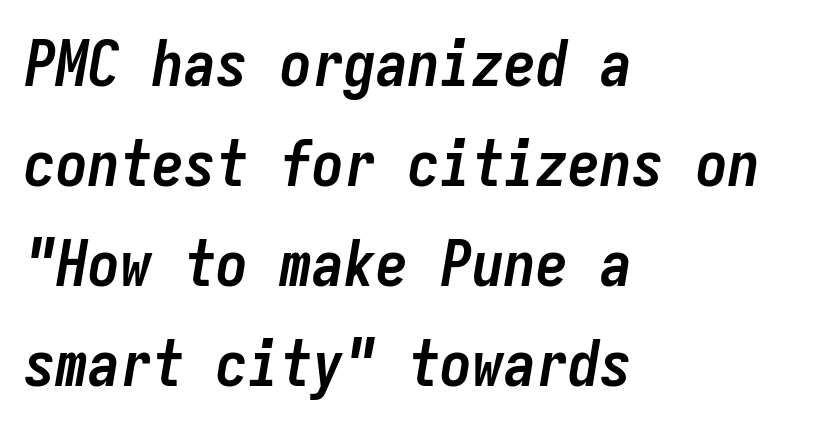
This sample has the even, mechanical cadence of fixed-width lettering. Weight check: bold — yes, fully. There's an unmistakable incline to the writing here. No word sits above an underline. Leading matches the norm, producing a regular column.
